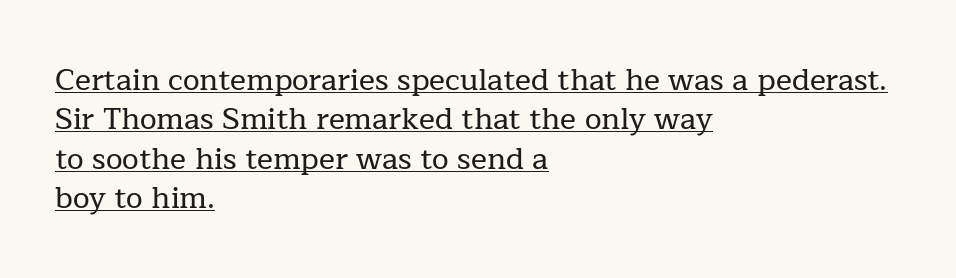
Tracking here is standard; glyphs follow each other at the usual distance. Typeset ragged right — the left edge is the straight one. Nope, not italic — everything's standing straight. If you measured baseline to baseline, you'd find a middling distance.
